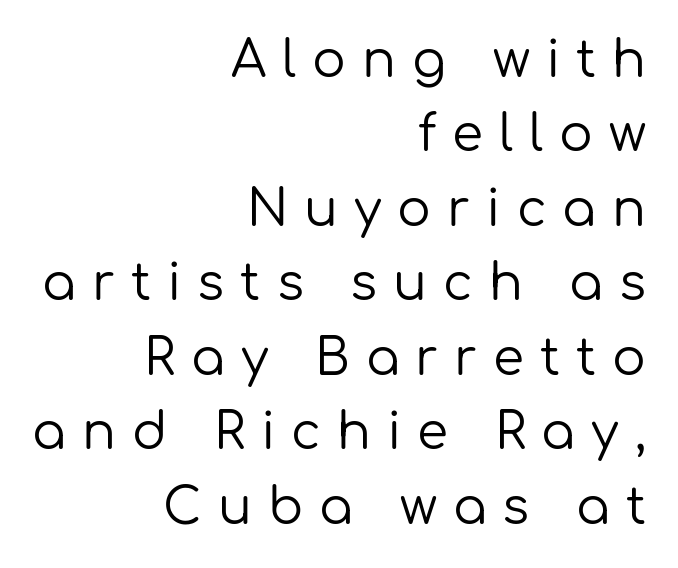
The image shows 50 px regular-weight sans-serif type, upright; set right-aligned, normal line spacing (1.49x), unusually wide letter spacing (+0.32 em), not underlined; low stroke contrast and a medium x-height.
